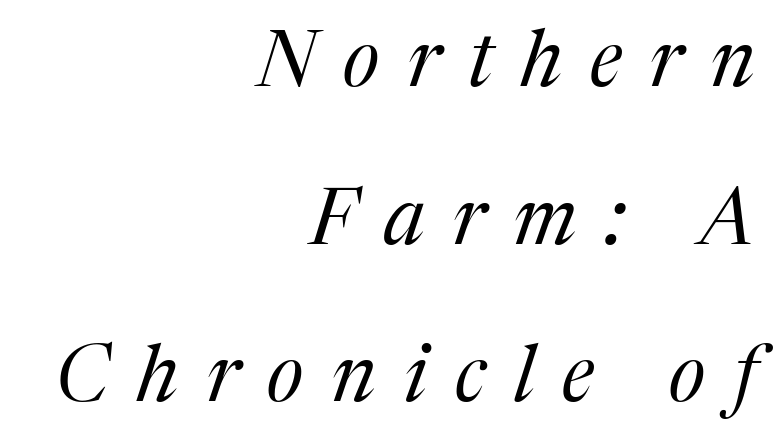
{"serif": "yes", "italic": "yes", "lean": "right", "slant_degrees": 17, "bold": "no", "weight": "regular", "width": "normal", "stroke_contrast": "medium", "x_height": "medium", "monospaced": "no", "underline": "no", "align": "right", "line_spacing": "loose", "line_spacing_ratio": 2.02, "letter_spacing": "wide", "letter_spacing_em": 0.36, "glyph_px": 78}
